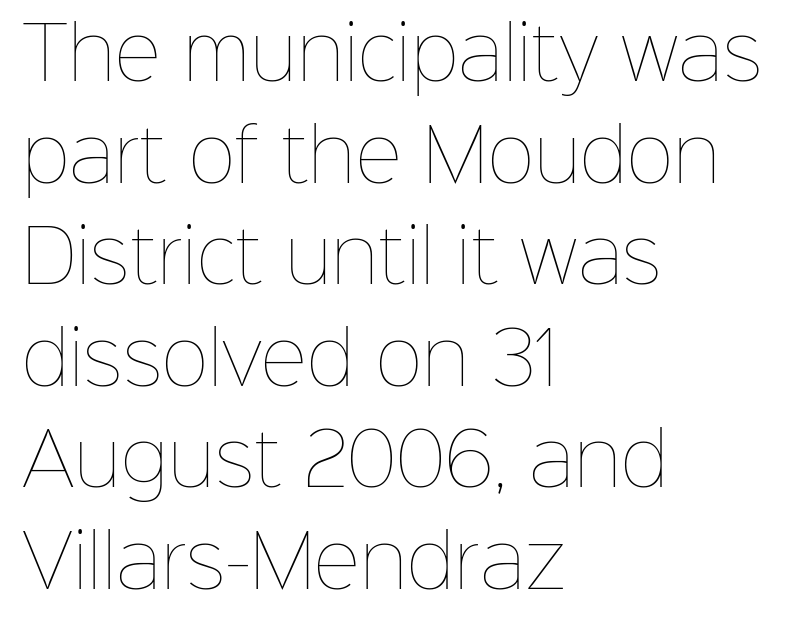
The image shows 72 px thin type, upright; set left-aligned, normal line spacing (1.41x), normal letter spacing, not underlined; low stroke contrast and a medium x-height.
